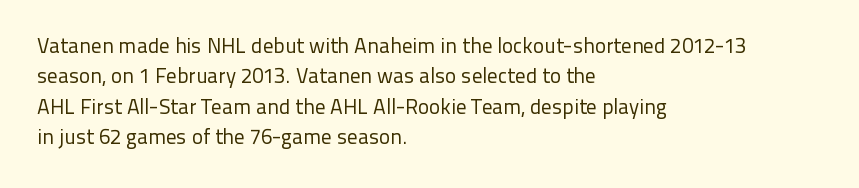
{"italic": "no", "bold": "no", "underline": "no", "align": "left", "line_spacing": "normal", "line_spacing_ratio": 1.45, "letter_spacing": "normal", "letter_spacing_em": 0.0, "glyph_px": 21}
